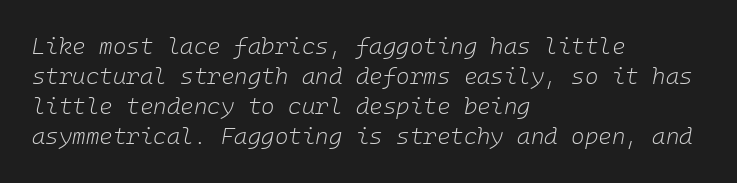
{"italic": "yes", "lean": "right", "slant_degrees": 10, "bold": "no", "underline": "no", "align": "left", "line_spacing": "normal", "line_spacing_ratio": 1.31, "letter_spacing": "normal", "letter_spacing_em": 0.0, "glyph_px": 23}
